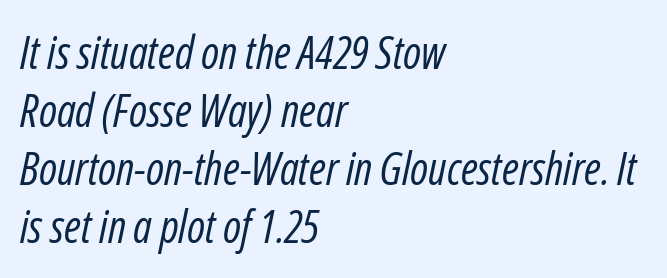
Q: Is the text bold? A: No.
Q: Is the text italic (slanted)? A: Yes, it leans right by about 12 degrees.
Q: Is the text underlined? A: No.
Q: How is the paragraph aligned? A: Left-aligned.
Q: Is the spacing between letters normal or unusually wide? A: Normal.
Q: Is the spacing between lines tight, normal or loose? A: Normal.
Q: Width (condensed, normal, or wide)? A: Condensed.
Q: Stroke contrast? A: Low.
Q: x-height? A: Medium.
Q: Monospaced? A: No.
